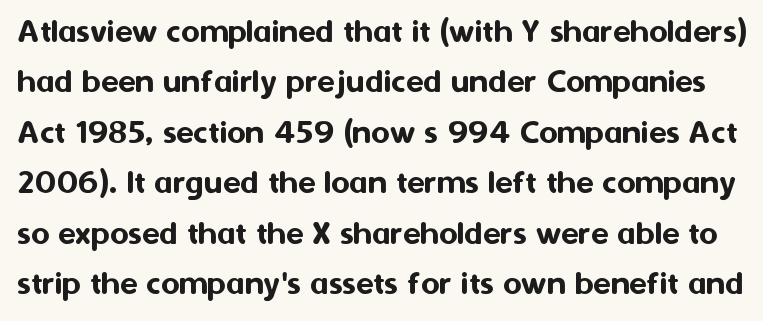
Q: Is the text italic (slanted)? A: No, it is upright.
Q: Is the typeface a serif or a sans-serif typeface? A: Sans-serif.
Q: Is the text underlined? A: No.
Q: Is the spacing between letters normal or unusually wide? A: Normal.
Q: Is the spacing between lines tight, normal or loose? A: Normal.
Q: Width (condensed, normal, or wide)? A: Normal.
Q: Stroke contrast? A: Medium.
Q: x-height? A: Medium.
Q: Monospaced? A: No.
